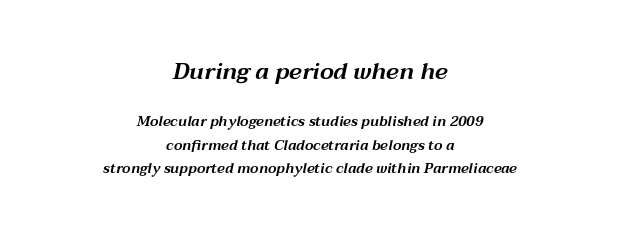
{"italic": "yes", "lean": "right", "slant_degrees": 12, "underline": "no", "align": "center", "line_spacing": "normal", "line_spacing_ratio": 1.68, "letter_spacing": "normal", "letter_spacing_em": 0.0, "larger_block": "first", "size_ratio": 1.64, "glyph_px": 23}
